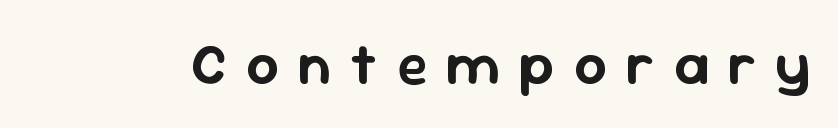
{"serif": "no", "italic": "no", "width": "normal", "stroke_contrast": "low", "x_height": "medium", "monospaced": "no", "underline": "no", "letter_spacing": "wide", "letter_spacing_em": 0.33, "glyph_px": 57}
